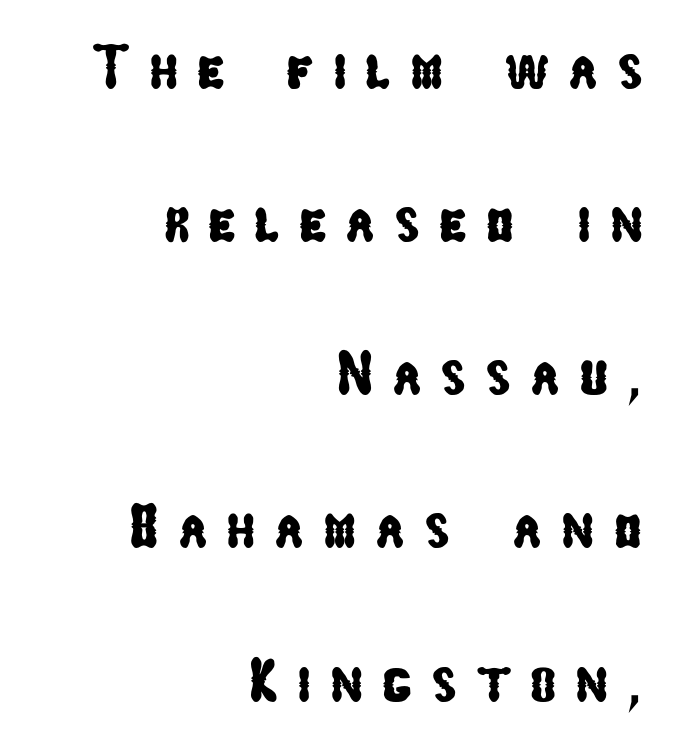
Q: Is the typeface a serif or a sans-serif typeface? A: Sans-serif.
Q: Is the text underlined? A: No.
Q: How is the paragraph aligned? A: Right-aligned.
Q: Is the spacing between letters normal or unusually wide? A: Unusually wide.
Q: Is the spacing between lines tight, normal or loose? A: Loose.
Q: Width (condensed, normal, or wide)? A: Condensed.
Q: Stroke contrast? A: Low.
Q: x-height? A: Medium.
Q: Monospaced? A: No.
